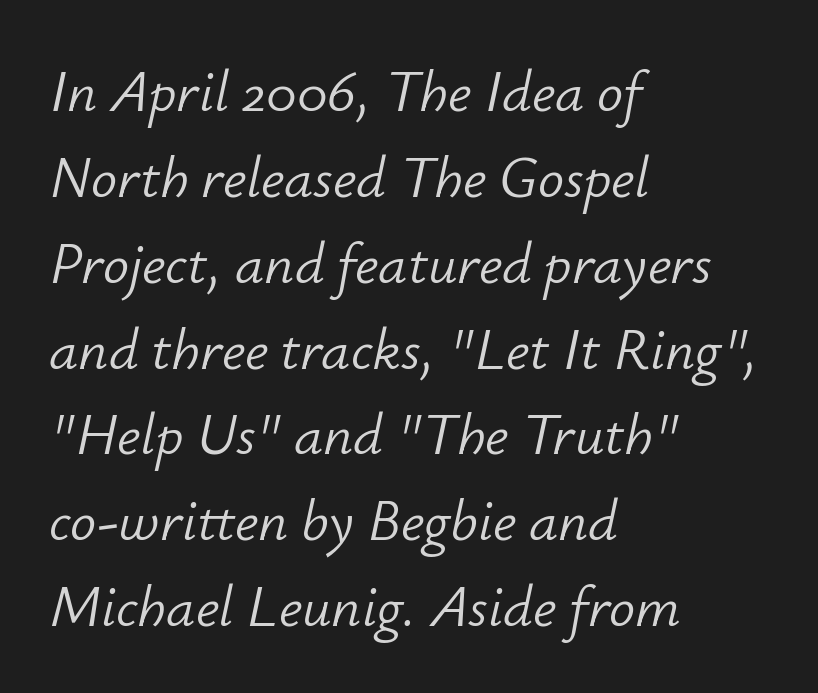
Q: Is the text bold? A: No.
Q: Is the text italic (slanted)? A: Yes, it leans right by about 12 degrees.
Q: Is the text underlined? A: No.
Q: How is the paragraph aligned? A: Left-aligned.
Q: Is the spacing between letters normal or unusually wide? A: Normal.
Q: Is the spacing between lines tight, normal or loose? A: Normal.
Q: Width (condensed, normal, or wide)? A: Normal.
Q: Stroke contrast? A: Low.
Q: x-height? A: Small.
Q: Monospaced? A: No.
